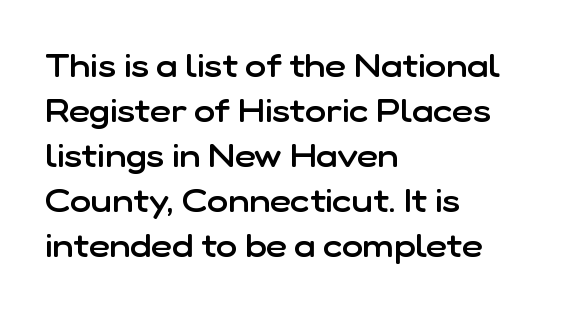
{"serif": "no", "italic": "no", "bold": "semi", "weight": "semibold", "width": "normal", "stroke_contrast": "low", "x_height": "medium", "monospaced": "no", "underline": "no", "align": "left", "line_spacing": "normal", "line_spacing_ratio": 1.41, "letter_spacing": "normal", "letter_spacing_em": 0.0, "glyph_px": 32}
